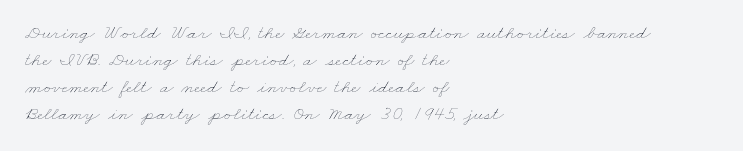
{"bold": "no", "underline": "no", "align": "left", "line_spacing": "normal", "line_spacing_ratio": 1.35, "letter_spacing": "normal", "letter_spacing_em": 0.0, "glyph_px": 20}
